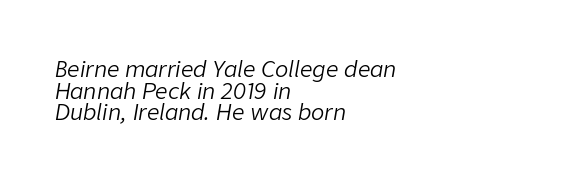
The image shows 22 px text type, italic (leaning right); set left-aligned, tight line spacing (0.98x), normal letter spacing, not underlined.
